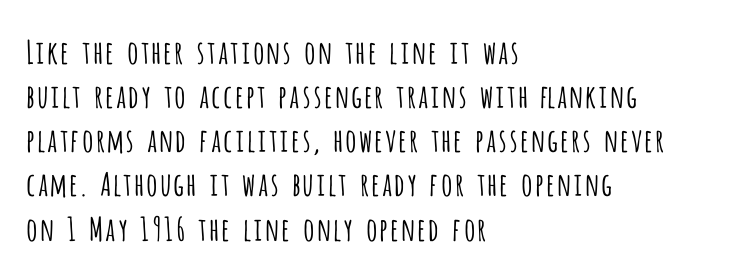
Q: Is the text bold? A: No.
Q: Is the text italic (slanted)? A: No, it is upright.
Q: Is the typeface a serif or a sans-serif typeface? A: Sans-serif.
Q: Is the text underlined? A: No.
Q: How is the paragraph aligned? A: Left-aligned.
Q: Is the spacing between letters normal or unusually wide? A: Normal.
Q: Is the spacing between lines tight, normal or loose? A: Normal.
Q: Width (condensed, normal, or wide)? A: Condensed.
Q: Stroke contrast? A: Low.
Q: x-height? A: Large.
Q: Monospaced? A: No.
